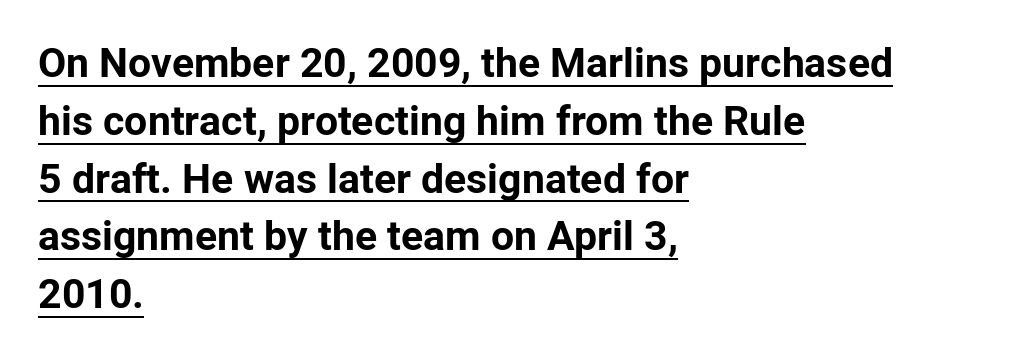
The image shows 41 px bold sans-serif type, upright; set left-aligned, normal line spacing (1.41x), normal letter spacing, underlined; low stroke contrast and a medium x-height.
